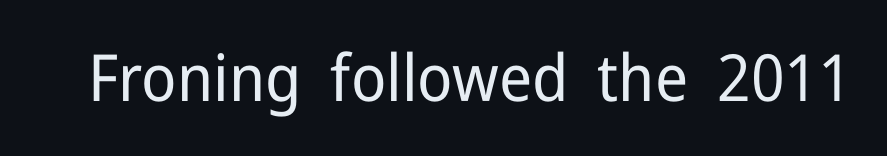
Q: Is the text bold? A: No.
Q: Is the text italic (slanted)? A: No, it is upright.
Q: Is the typeface a serif or a sans-serif typeface? A: Sans-serif.
Q: Is the text underlined? A: No.
Q: Is the spacing between letters normal or unusually wide? A: Normal.
Q: Width (condensed, normal, or wide)? A: Normal.
Q: Stroke contrast? A: Low.
Q: x-height? A: Medium.
Q: Monospaced? A: No.
